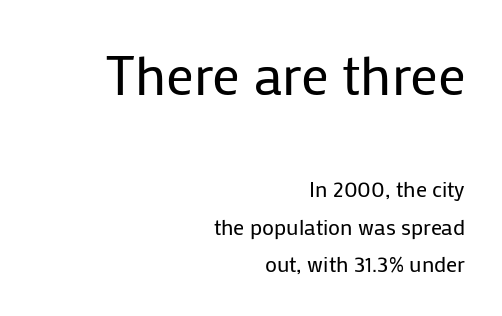
Q: Is the text bold? A: No.
Q: Is the text italic (slanted)? A: No, it is upright.
Q: Is the typeface a serif or a sans-serif typeface? A: Sans-serif.
Q: Is the text underlined? A: No.
Q: How is the paragraph aligned? A: Right-aligned.
Q: Is the spacing between letters normal or unusually wide? A: Normal.
Q: Is the spacing between lines tight, normal or loose? A: Normal.
Q: Which block of text is set in a larger size, the first (top) or the second (bottom)? A: The first (top) one.
Q: Width (condensed, normal, or wide)? A: Normal.
Q: Stroke contrast? A: Low.
Q: x-height? A: Medium.
Q: Monospaced? A: No.
